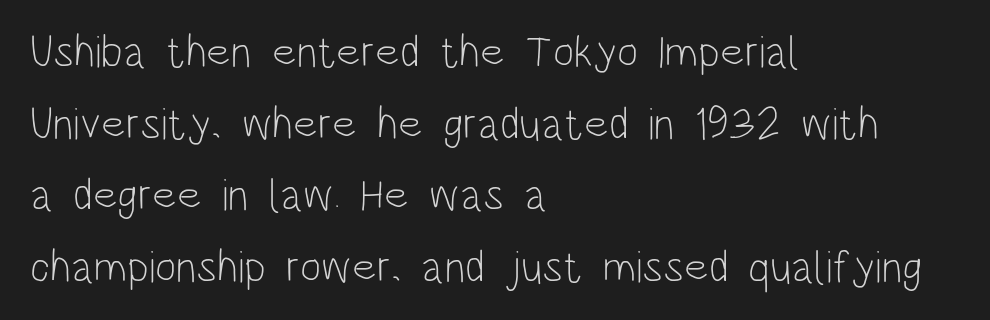
The image shows 45 px light, condensed sans-serif type, upright; set left-aligned, normal line spacing (1.59x), normal letter spacing, not underlined; low stroke contrast and a large x-height.
